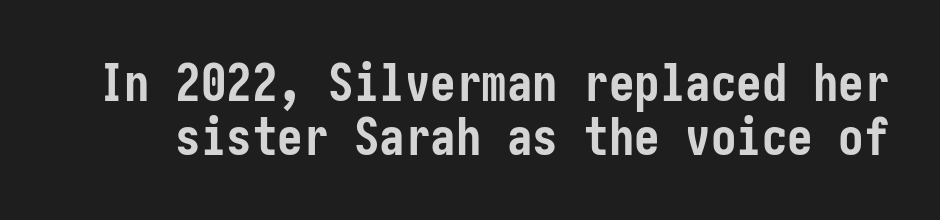
Q: Is the text bold? A: Yes.
Q: Is the text italic (slanted)? A: No, it is upright.
Q: Is the typeface a serif or a sans-serif typeface? A: Sans-serif.
Q: Is the text underlined? A: No.
Q: Is the spacing between letters normal or unusually wide? A: Normal.
Q: Is the spacing between lines tight, normal or loose? A: Tight.
Q: Width (condensed, normal, or wide)? A: Condensed.
Q: Stroke contrast? A: Low.
Q: x-height? A: Medium.
